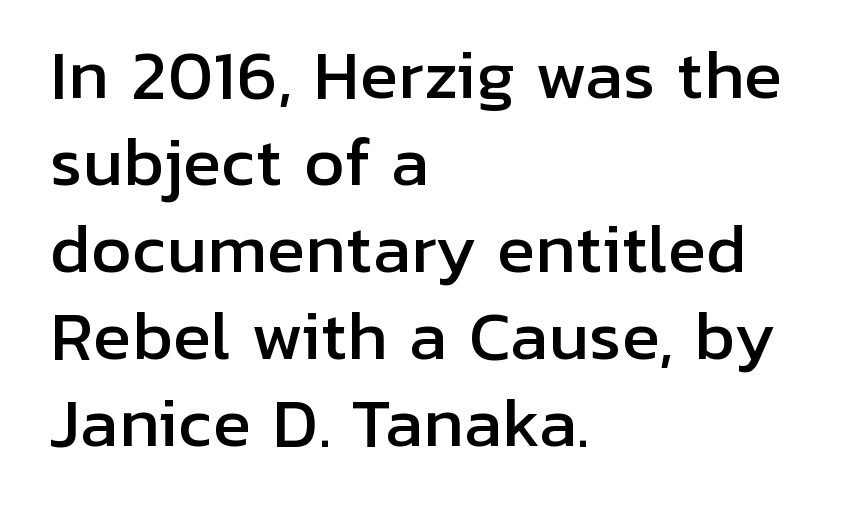
This rendering features lettering with no underline. Leading: standard. Classification — sans serif. The specimen reads as upright at a glance.
